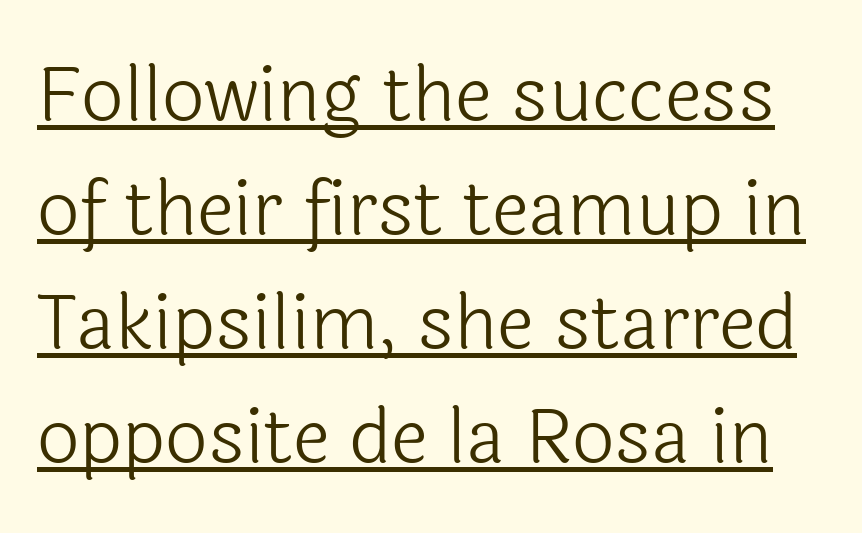
Q: Is the text bold? A: No.
Q: Is the text italic (slanted)? A: No, it is upright.
Q: Is the typeface a serif or a sans-serif typeface? A: Sans-serif.
Q: Is the text underlined? A: Yes.
Q: Is the spacing between letters normal or unusually wide? A: Normal.
Q: Is the spacing between lines tight, normal or loose? A: Normal.
Q: Width (condensed, normal, or wide)? A: Normal.
Q: x-height? A: Medium.
Q: Monospaced? A: No.
